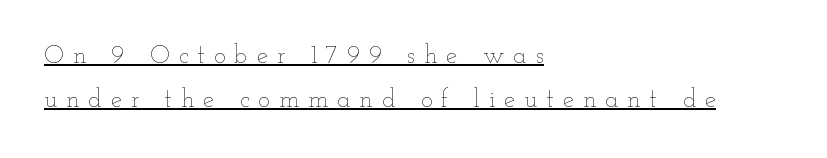
{"italic": "no", "bold": "no", "underline": "yes", "align": "left", "line_spacing_ratio": 1.76, "letter_spacing": "wide", "letter_spacing_em": 0.36, "glyph_px": 25}
